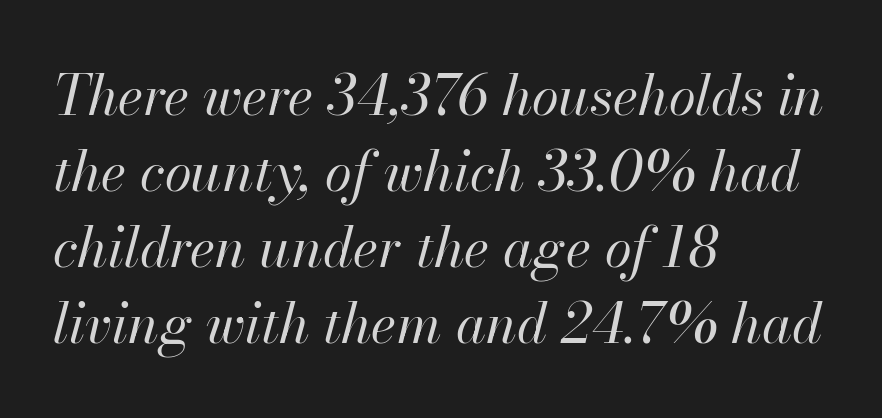
What stands out about the letter spacing? Nothing — it is the standard amount. Casual observation: everything's shoved over to the left. The area under the type is left untouched. These lines are rendered in a variable-pitch font.
